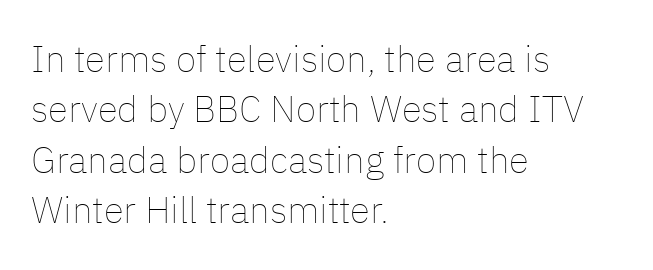
Q: Is the text bold? A: No.
Q: Is the text italic (slanted)? A: No, it is upright.
Q: Is the text underlined? A: No.
Q: How is the paragraph aligned? A: Left-aligned.
Q: Is the spacing between letters normal or unusually wide? A: Normal.
Q: Is the spacing between lines tight, normal or loose? A: Normal.
Q: Width (condensed, normal, or wide)? A: Normal.
Q: Stroke contrast? A: Low.
Q: x-height? A: Medium.
Q: Monospaced? A: No.
